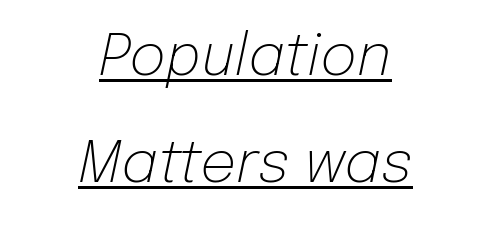
{"italic": "yes", "lean": "right", "slant_degrees": 12, "bold": "no", "weight": "light", "width": "normal", "stroke_contrast": "low", "x_height": "medium", "monospaced": "no", "underline": "yes", "align": "center", "line_spacing_ratio": 1.88, "letter_spacing": "normal", "letter_spacing_em": 0.0, "glyph_px": 57}
